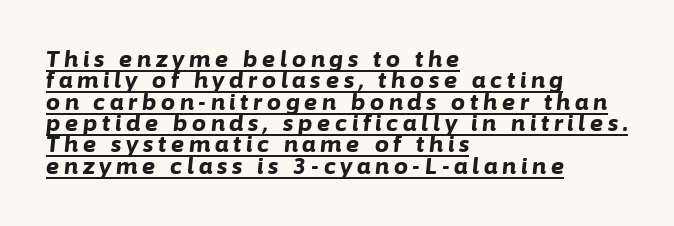
{"italic": "yes", "lean": "right", "slant_degrees": 6, "bold": "yes", "underline": "yes", "align": "left", "line_spacing": "tight", "line_spacing_ratio": 0.97, "letter_spacing": "wide", "letter_spacing_em": 0.22, "glyph_px": 22}
